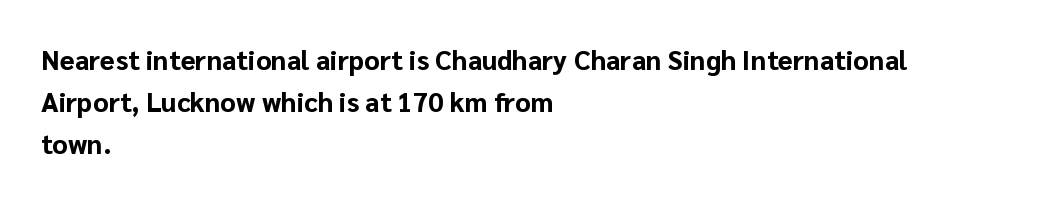
Q: Is the text bold? A: Yes.
Q: Is the text italic (slanted)? A: No, it is upright.
Q: Is the text underlined? A: No.
Q: How is the paragraph aligned? A: Left-aligned.
Q: Is the spacing between letters normal or unusually wide? A: Normal.
Q: Is the spacing between lines tight, normal or loose? A: Normal.
